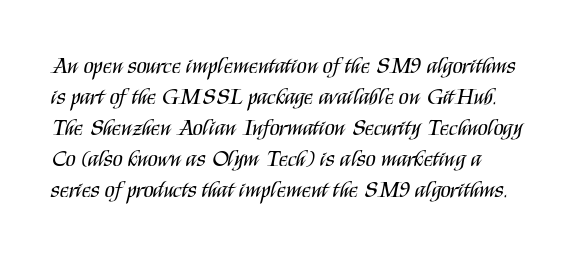
The image shows 23 px text type; set normal line spacing (1.35x), normal letter spacing, not underlined.
